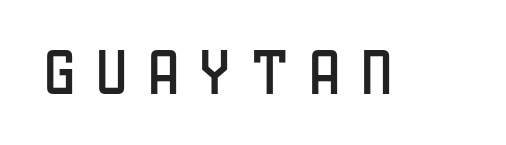
The image shows 50 px condensed sans-serif type, upright; set unusually wide letter spacing (+0.41 em), not underlined; low stroke contrast and a large x-height.
